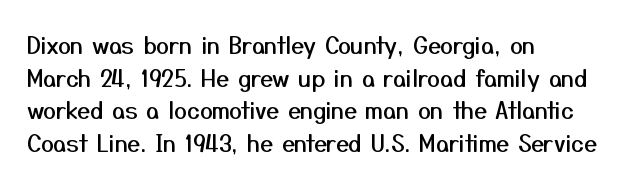
The image shows 23 px text type, upright; set left-aligned, normal line spacing (1.42x), normal letter spacing, not underlined.
